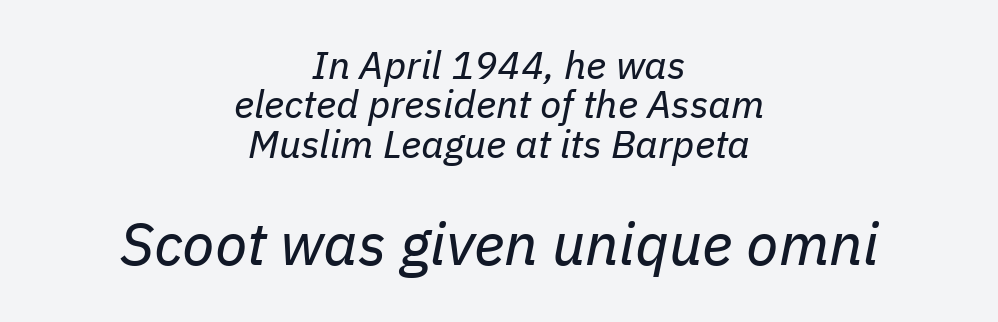
{"italic": "yes", "lean": "right", "slant_degrees": 11, "bold": "no", "weight": "regular", "width": "normal", "stroke_contrast": "low", "x_height": "medium", "monospaced": "no", "underline": "no", "align": "center", "line_spacing": "tight", "line_spacing_ratio": 1.01, "letter_spacing": "normal", "letter_spacing_em": 0.0, "larger_block": "second", "size_ratio": 1.51, "glyph_px": 59}
